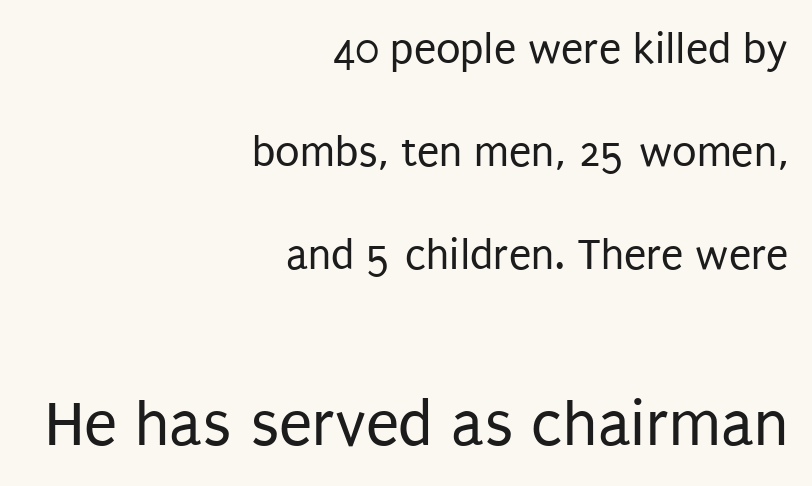
{"serif": "no", "italic": "no", "bold": "no", "weight": "regular", "width": "condensed", "stroke_contrast": "low", "x_height": "large", "monospaced": "no", "underline": "no", "align": "right", "line_spacing": "loose", "line_spacing_ratio": 2.29, "letter_spacing": "normal", "letter_spacing_em": 0.0, "larger_block": "second", "size_ratio": 1.49, "glyph_px": 67}
